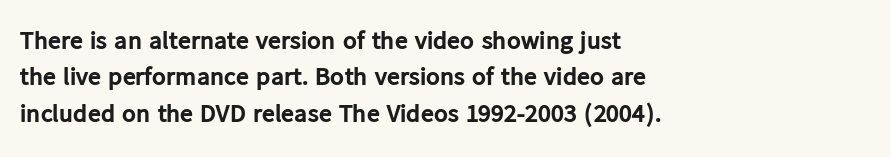
Q: Is the text bold? A: Yes.
Q: Is the text italic (slanted)? A: No, it is upright.
Q: Is the text underlined? A: No.
Q: How is the paragraph aligned? A: Left-aligned.
Q: Is the spacing between letters normal or unusually wide? A: Normal.
Q: Is the spacing between lines tight, normal or loose? A: Normal.
